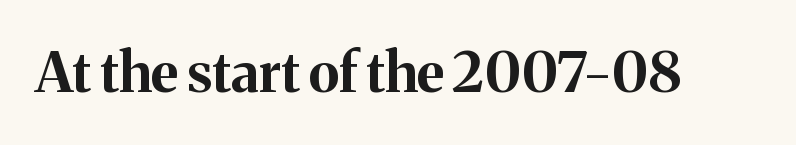
Q: Is the text bold? A: Yes.
Q: Is the text italic (slanted)? A: No, it is upright.
Q: Is the typeface a serif or a sans-serif typeface? A: Serif.
Q: Is the text underlined? A: No.
Q: Is the spacing between letters normal or unusually wide? A: Normal.
Q: Width (condensed, normal, or wide)? A: Normal.
Q: Stroke contrast? A: Medium.
Q: x-height? A: Medium.
Q: Monospaced? A: No.
